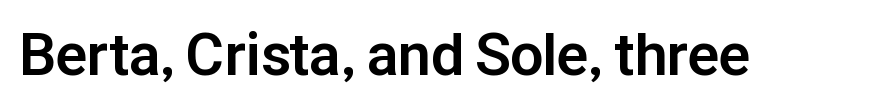
Q: Is the text bold? A: Yes.
Q: Is the text italic (slanted)? A: No, it is upright.
Q: Is the typeface a serif or a sans-serif typeface? A: Sans-serif.
Q: Is the text underlined? A: No.
Q: Is the spacing between letters normal or unusually wide? A: Normal.
Q: Width (condensed, normal, or wide)? A: Normal.
Q: Stroke contrast? A: Low.
Q: x-height? A: Medium.
Q: Monospaced? A: No.
